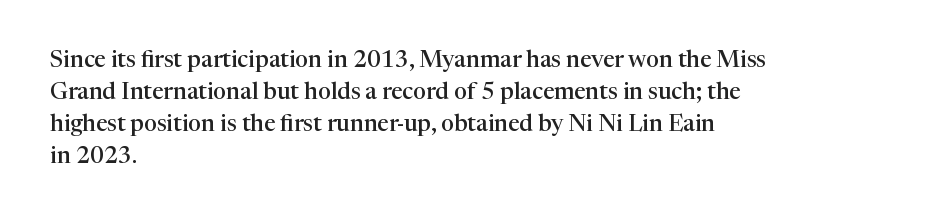
{"italic": "no", "bold": "semi", "underline": "no", "align": "left", "line_spacing": "normal", "line_spacing_ratio": 1.39, "letter_spacing": "normal", "letter_spacing_em": 0.0, "glyph_px": 23}
